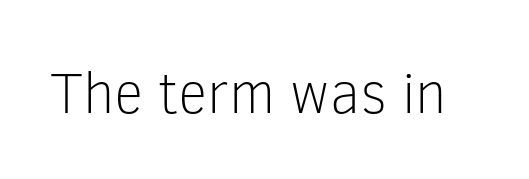
{"serif": "no", "italic": "no", "bold": "no", "weight": "light", "width": "normal", "stroke_contrast": "low", "x_height": "medium", "monospaced": "no", "underline": "no", "letter_spacing": "normal", "letter_spacing_em": 0.0, "glyph_px": 58}
